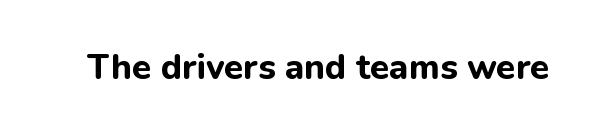
{"serif": "no", "italic": "no", "bold": "yes", "weight": "bold", "width": "normal", "stroke_contrast": "low", "x_height": "medium", "monospaced": "no", "underline": "no", "letter_spacing": "normal", "letter_spacing_em": 0.0, "glyph_px": 35}
